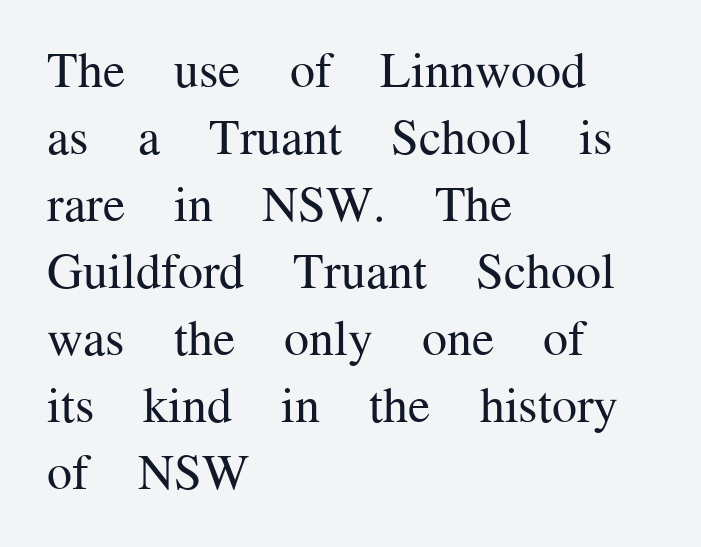
Q: Is the text bold? A: No.
Q: Is the text italic (slanted)? A: No, it is upright.
Q: Is the typeface a serif or a sans-serif typeface? A: Serif.
Q: Is the text underlined? A: No.
Q: How is the paragraph aligned? A: Left-aligned.
Q: Is the spacing between letters normal or unusually wide? A: Normal.
Q: Is the spacing between lines tight, normal or loose? A: Normal.
Q: Width (condensed, normal, or wide)? A: Normal.
Q: Stroke contrast? A: Medium.
Q: x-height? A: Medium.
Q: Monospaced? A: No.
